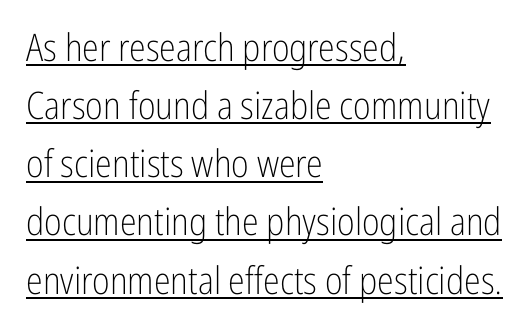
{"serif": "no", "italic": "no", "bold": "no", "weight": "light", "width": "condensed", "stroke_contrast": "low", "x_height": "medium", "monospaced": "no", "underline": "yes", "align": "left", "line_spacing": "normal", "line_spacing_ratio": 1.53, "letter_spacing": "normal", "letter_spacing_em": 0.0, "glyph_px": 38}
